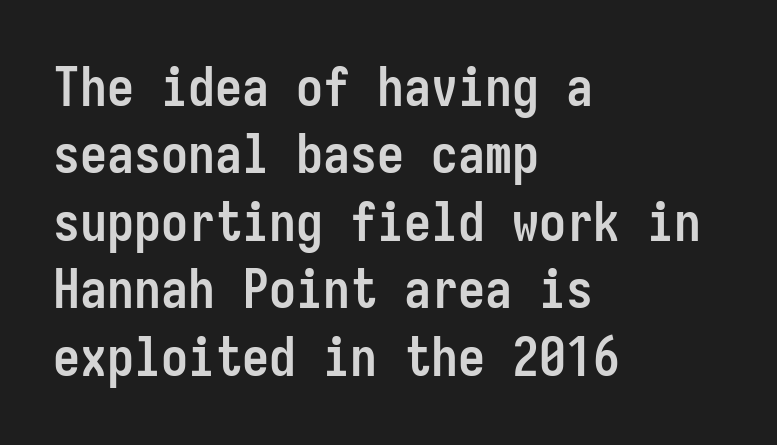
Q: Is the text bold? A: Yes.
Q: Is the text italic (slanted)? A: No, it is upright.
Q: Is the typeface a serif or a sans-serif typeface? A: Sans-serif.
Q: Is the text underlined? A: No.
Q: How is the paragraph aligned? A: Left-aligned.
Q: Is the spacing between letters normal or unusually wide? A: Normal.
Q: Is the spacing between lines tight, normal or loose? A: Normal.
Q: Width (condensed, normal, or wide)? A: Condensed.
Q: Stroke contrast? A: Low.
Q: x-height? A: Medium.
Q: Monospaced? A: Yes.
